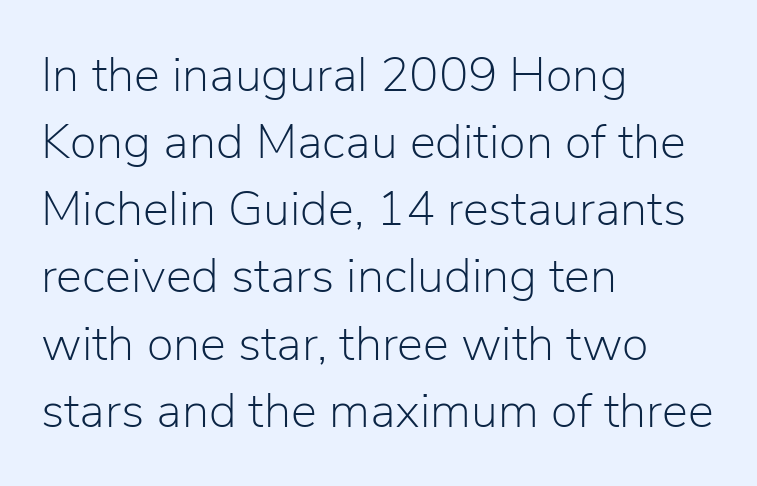
The rendering uses natural spacing where letterforms have individual widths. The rendering shows plain stroke endings on the letterforms — a sans-serif design. Every row of glyphs begins at an identical x-position on the left. The weight would be labelled regular, book, light, or lighter still.
